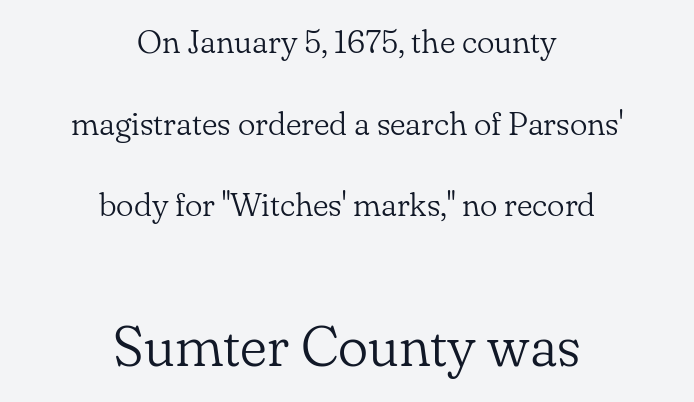
{"serif": "yes", "italic": "no", "bold": "no", "weight": "light", "width": "normal", "stroke_contrast": "low", "x_height": "small", "monospaced": "no", "underline": "no", "align": "center", "line_spacing": "loose", "line_spacing_ratio": 2.47, "letter_spacing": "normal", "letter_spacing_em": 0.0, "larger_block": "second", "size_ratio": 1.73, "glyph_px": 57}
